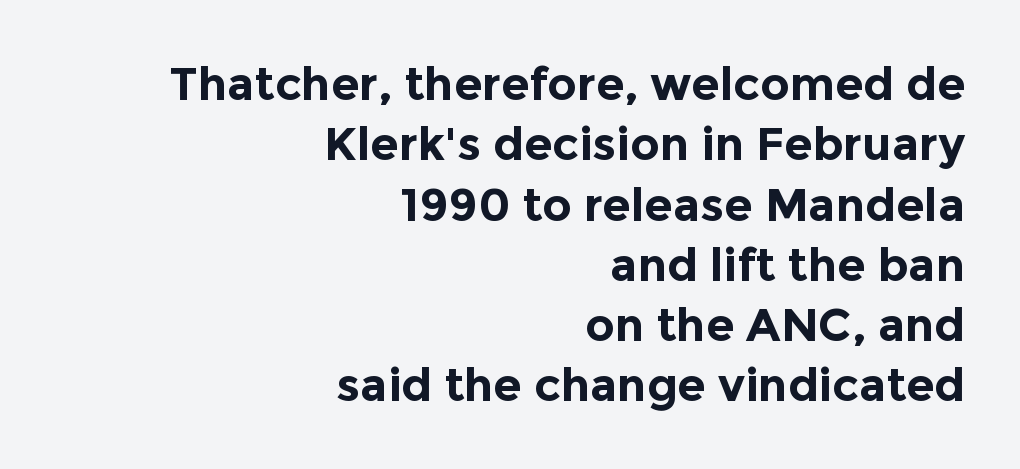
This is roman type, the default non-slanted kind. The face used here has the dense, thick strokes of a bold. Any mark beneath the type? The region is blank. Is the letter spacing exaggerated? No — it looks like the ordinary default. Where is the straight margin? On the right. The passage shown is typed in a proportional face where columns would drift.
